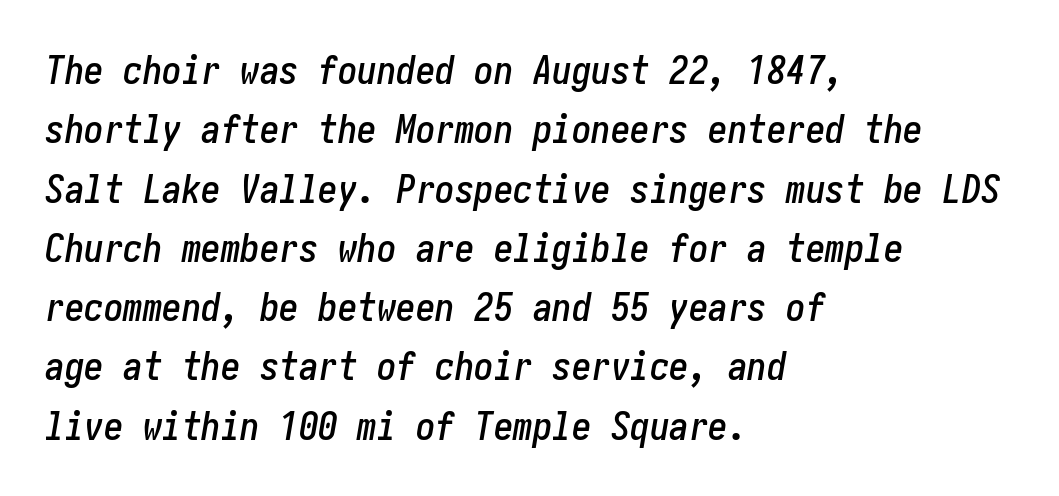
{"italic": "yes", "lean": "right", "slant_degrees": 10, "width": "condensed", "stroke_contrast": "low", "x_height": "medium", "underline": "no", "align": "left", "line_spacing": "normal", "line_spacing_ratio": 1.52, "letter_spacing": "normal", "letter_spacing_em": 0.0, "glyph_px": 39}
